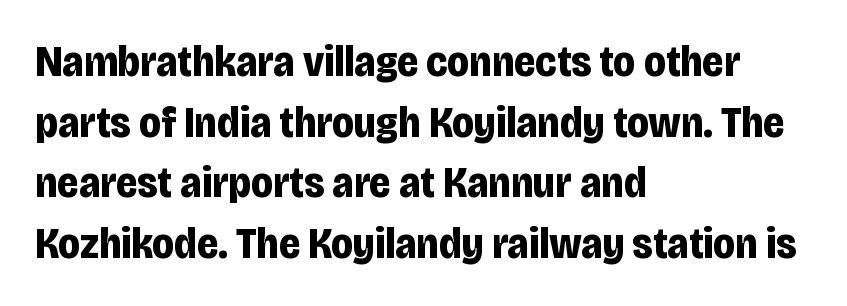
Q: Is the text bold? A: Yes.
Q: Is the text italic (slanted)? A: No, it is upright.
Q: Is the typeface a serif or a sans-serif typeface? A: Sans-serif.
Q: Is the text underlined? A: No.
Q: How is the paragraph aligned? A: Left-aligned.
Q: Is the spacing between letters normal or unusually wide? A: Normal.
Q: Is the spacing between lines tight, normal or loose? A: Normal.
Q: Width (condensed, normal, or wide)? A: Condensed.
Q: Stroke contrast? A: Low.
Q: x-height? A: Large.
Q: Monospaced? A: No.
